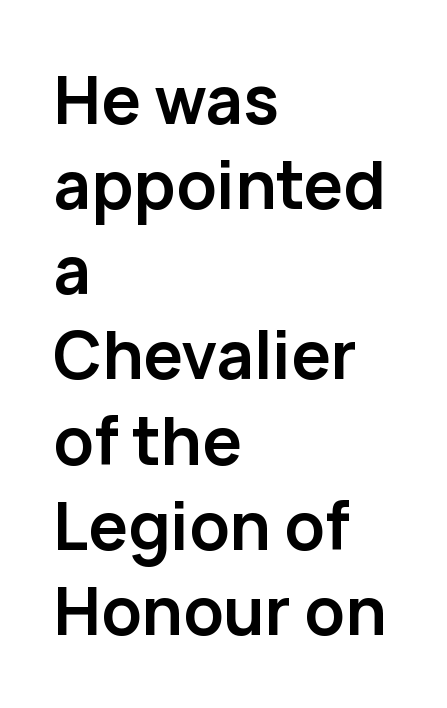
The image shows 66 px semibold sans-serif type, upright; set left-aligned, normal line spacing (1.29x), normal letter spacing, not underlined; low stroke contrast and a medium x-height.
